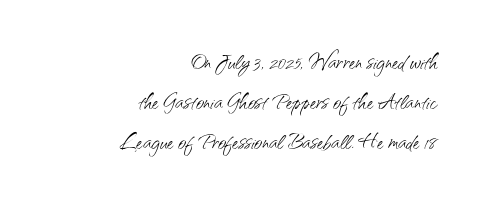
{"serif": "no", "bold": "no", "weight": "light", "width": "normal", "stroke_contrast": "medium", "x_height": "small", "monospaced": "no", "underline": "no", "align": "right", "line_spacing": "normal", "line_spacing_ratio": 1.43, "letter_spacing": "normal", "letter_spacing_em": 0.0, "glyph_px": 28}
